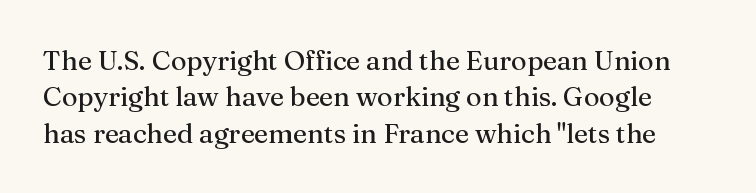
Q: Is the text bold? A: No.
Q: Is the text italic (slanted)? A: No, it is upright.
Q: Is the text underlined? A: No.
Q: Is the spacing between letters normal or unusually wide? A: Normal.
Q: Is the spacing between lines tight, normal or loose? A: Normal.
